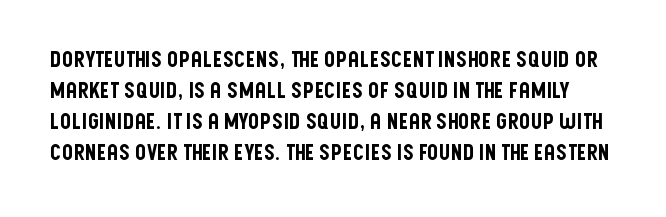
{"italic": "no", "underline": "no", "line_spacing": "normal", "line_spacing_ratio": 1.41, "letter_spacing": "normal", "letter_spacing_em": 0.0, "glyph_px": 22}
